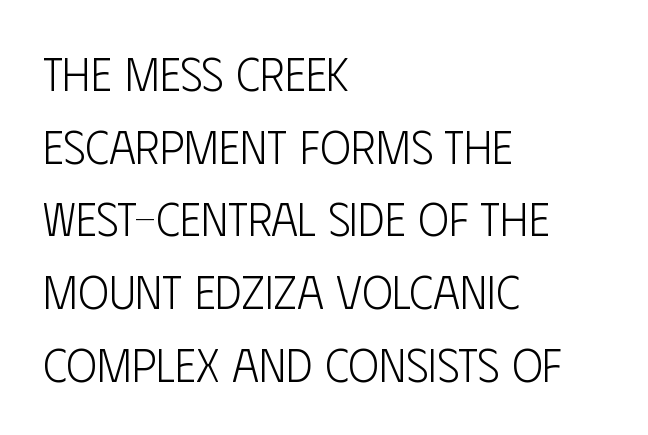
The image shows 46 px light, condensed sans-serif type, upright; set left-aligned, normal line spacing (1.58x), normal letter spacing, not underlined; low stroke contrast and a large x-height.
